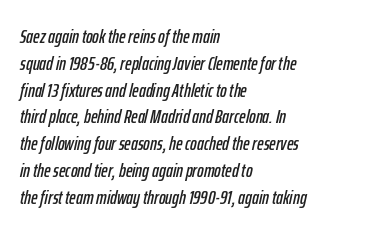
{"italic": "yes", "lean": "right", "slant_degrees": 12, "underline": "no", "align": "left", "line_spacing": "normal", "line_spacing_ratio": 1.34, "letter_spacing": "normal", "letter_spacing_em": 0.0, "glyph_px": 20}
